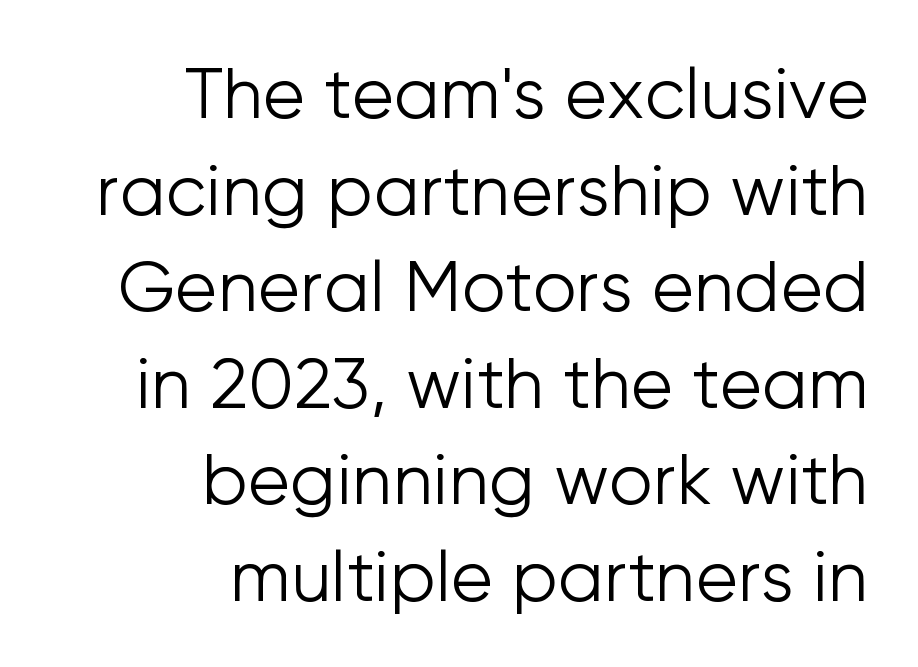
Q: Is the text bold? A: No.
Q: Is the text italic (slanted)? A: No, it is upright.
Q: Is the typeface a serif or a sans-serif typeface? A: Sans-serif.
Q: Is the text underlined? A: No.
Q: How is the paragraph aligned? A: Right-aligned.
Q: Is the spacing between letters normal or unusually wide? A: Normal.
Q: Is the spacing between lines tight, normal or loose? A: Normal.
Q: Width (condensed, normal, or wide)? A: Normal.
Q: Stroke contrast? A: Low.
Q: x-height? A: Medium.
Q: Monospaced? A: No.
